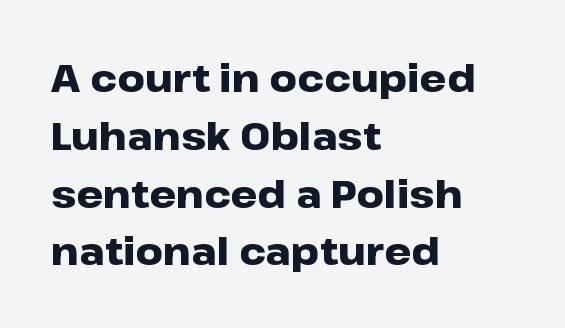
{"serif": "no", "italic": "no", "bold": "yes", "weight": "heavy", "width": "wide", "stroke_contrast": "low", "x_height": "medium", "monospaced": "no", "underline": "no", "align": "left", "line_spacing": "normal", "line_spacing_ratio": 1.52, "letter_spacing": "normal", "letter_spacing_em": 0.0, "glyph_px": 38}
